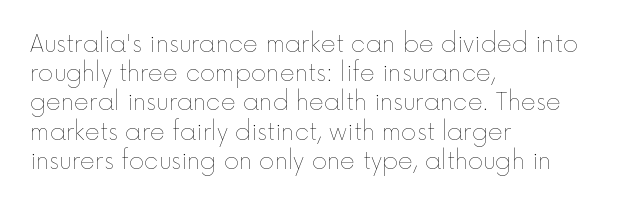
Nothing unusual about the tracking: characters are spaced as the font intends. Caption: multi-line text, flush left, ragged right. How would I describe the line gaps? Plain and ordinary. Unbolded letterforms with no extra heft.
